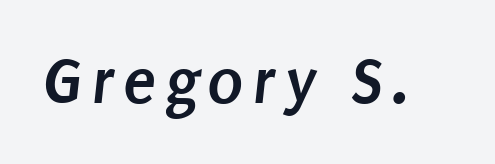
The image shows 67 px semibold, condensed sans-serif type; set not underlined; low stroke contrast and a large x-height.
